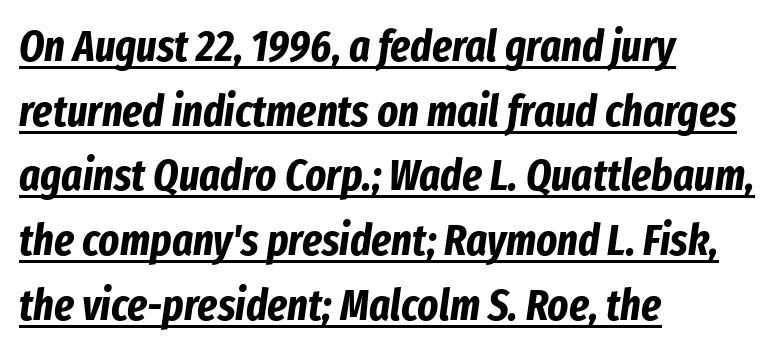
{"italic": "yes", "lean": "right", "slant_degrees": 8, "bold": "yes", "weight": "bold", "width": "condensed", "stroke_contrast": "low", "x_height": "medium", "monospaced": "no", "underline": "yes", "align": "left", "line_spacing": "normal", "line_spacing_ratio": 1.47, "letter_spacing": "normal", "letter_spacing_em": 0.0, "glyph_px": 44}
